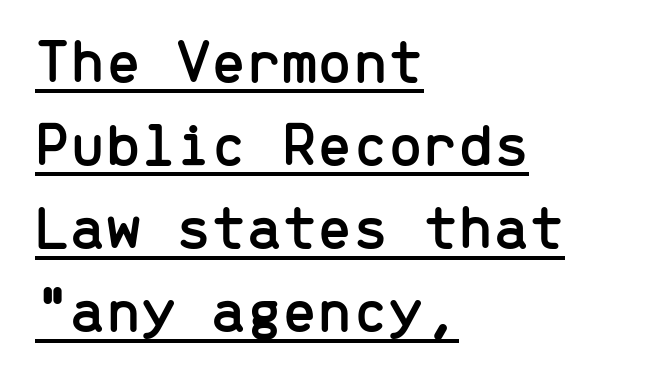
The image shows 63 px sans-serif type, upright, monospaced; set left-aligned, normal line spacing (1.32x), normal letter spacing, underlined; low stroke contrast and a medium x-height.
